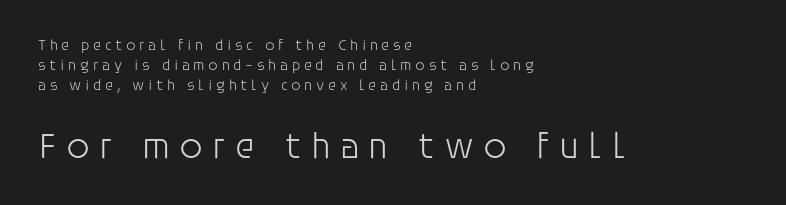
This rendering uses left alignment, leaving the right contour irregular. Compared with typical paragraphs, the rows here are spaced about the same. Spacing between characters has been opened up far beyond the box default. Posture: vertical. The designer went with a sans here, leaving each stem footless.
